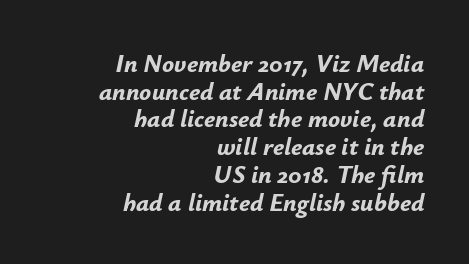
Q: Is the text bold? A: Yes.
Q: Is the text italic (slanted)? A: Yes, it leans right by about 12 degrees.
Q: Is the text underlined? A: No.
Q: How is the paragraph aligned? A: Right-aligned.
Q: Is the spacing between letters normal or unusually wide? A: Normal.
Q: Is the spacing between lines tight, normal or loose? A: Tight.
